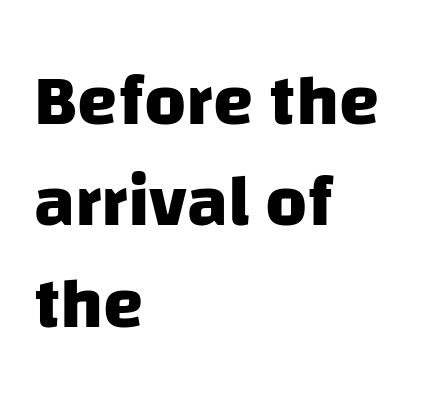
{"serif": "no", "bold": "yes", "weight": "heavy", "width": "normal", "stroke_contrast": "low", "x_height": "large", "monospaced": "no", "underline": "no", "align": "left", "line_spacing": "normal", "line_spacing_ratio": 1.39, "letter_spacing": "normal", "letter_spacing_em": 0.0, "glyph_px": 73}
